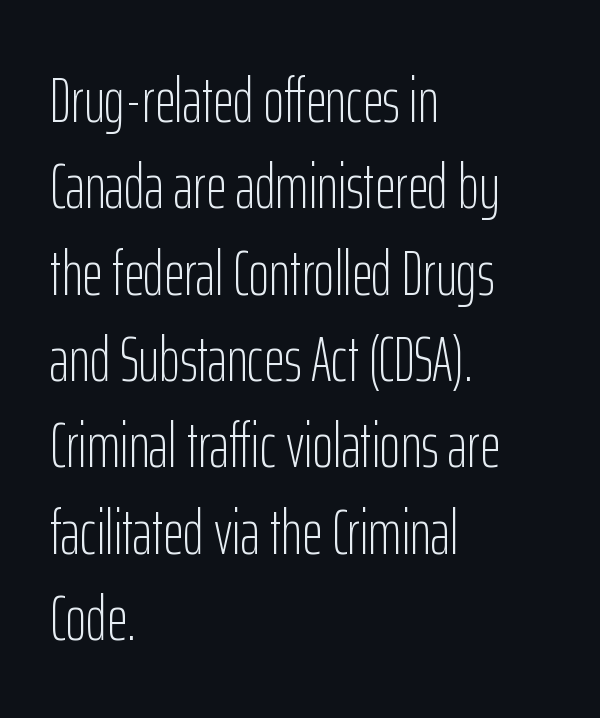
{"serif": "no", "italic": "no", "bold": "no", "weight": "light", "width": "condensed", "stroke_contrast": "low", "x_height": "medium", "monospaced": "no", "underline": "no", "align": "left", "line_spacing": "normal", "line_spacing_ratio": 1.37, "letter_spacing": "normal", "letter_spacing_em": 0.0, "glyph_px": 63}
